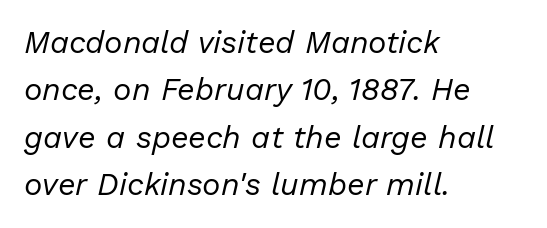
{"italic": "yes", "lean": "right", "slant_degrees": 13, "bold": "no", "weight": "regular", "width": "normal", "stroke_contrast": "low", "x_height": "medium", "monospaced": "no", "underline": "no", "align": "left", "line_spacing": "normal", "line_spacing_ratio": 1.53, "letter_spacing": "normal", "letter_spacing_em": 0.0, "glyph_px": 31}
